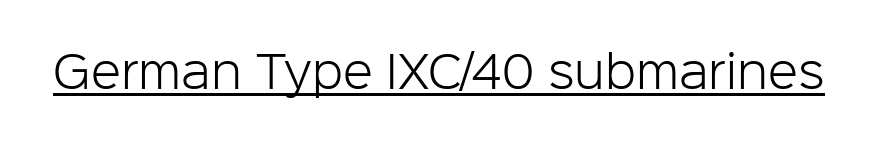
Rendered with straight, roman letterforms. The face used here is a sans, in the tradition of grotesques and geometrics. The typeface has the unassuming heft of standard copy or less. The face used here appears with an underline applied.
